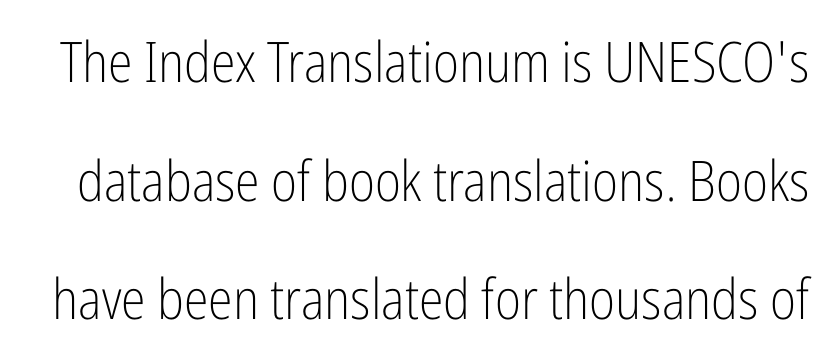
{"serif": "no", "italic": "no", "bold": "no", "weight": "light", "width": "condensed", "stroke_contrast": "low", "x_height": "medium", "monospaced": "no", "underline": "no", "line_spacing": "loose", "line_spacing_ratio": 2.12, "letter_spacing": "normal", "letter_spacing_em": 0.0, "glyph_px": 56}
